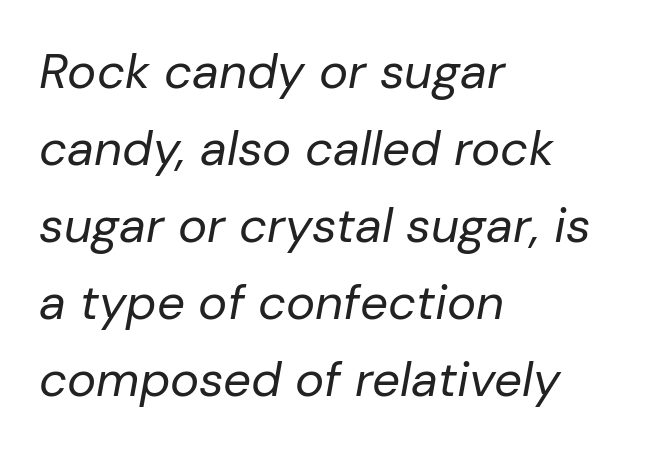
Q: Is the text bold? A: No.
Q: Is the text italic (slanted)? A: Yes, it leans right by about 10 degrees.
Q: Is the text underlined? A: No.
Q: How is the paragraph aligned? A: Left-aligned.
Q: Is the spacing between letters normal or unusually wide? A: Normal.
Q: Is the spacing between lines tight, normal or loose? A: Normal.
Q: Width (condensed, normal, or wide)? A: Normal.
Q: Stroke contrast? A: Low.
Q: x-height? A: Medium.
Q: Monospaced? A: No.
